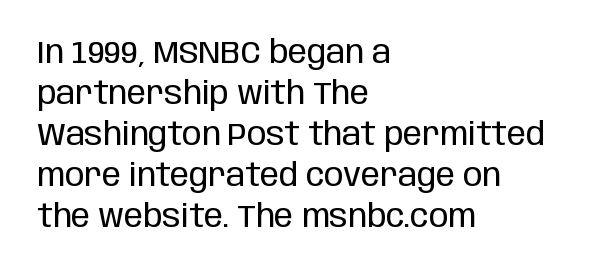
Typeset ragged right — the left edge is the straight one. The strip under each line holds only bare page. Think of a printed novel: that variable character pitch is what you see here. Default kerning and tracking; the words read as compact shapes.
